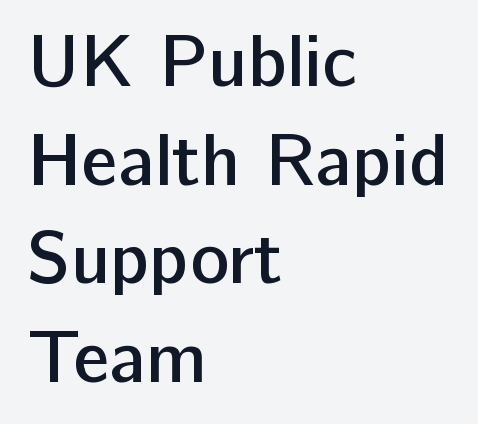
The image shows 73 px semibold sans-serif type, upright; set left-aligned, normal line spacing (1.35x), normal letter spacing, not underlined; low stroke contrast and a medium x-height.
